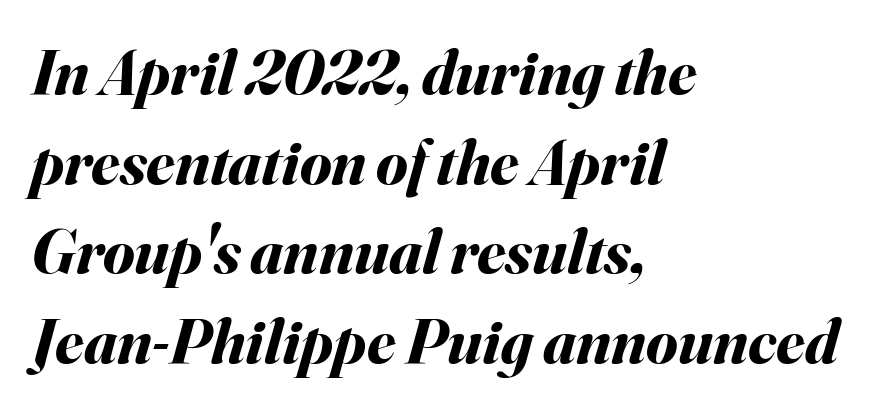
The passage shown stacks its lines at a standard gap. Spacing verdict: proportional, widths tailored to each character. Tracking here is standard; glyphs follow each other at the usual distance. Words float on clear page, feet unadorned. Compared with a centered layout, this one pins lines to the left instead.
